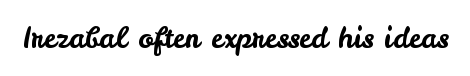
{"serif": "no", "width": "normal", "stroke_contrast": "low", "x_height": "small", "monospaced": "no", "underline": "no", "letter_spacing": "normal", "letter_spacing_em": 0.0, "glyph_px": 28}
